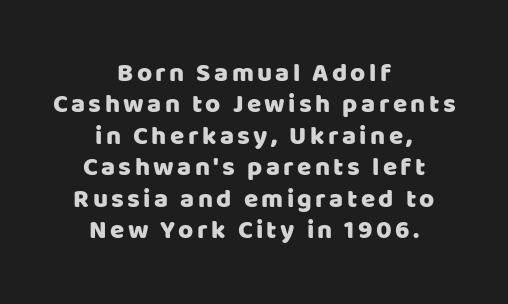
{"italic": "no", "underline": "no", "align": "center", "line_spacing_ratio": 1.21, "glyph_px": 26}
